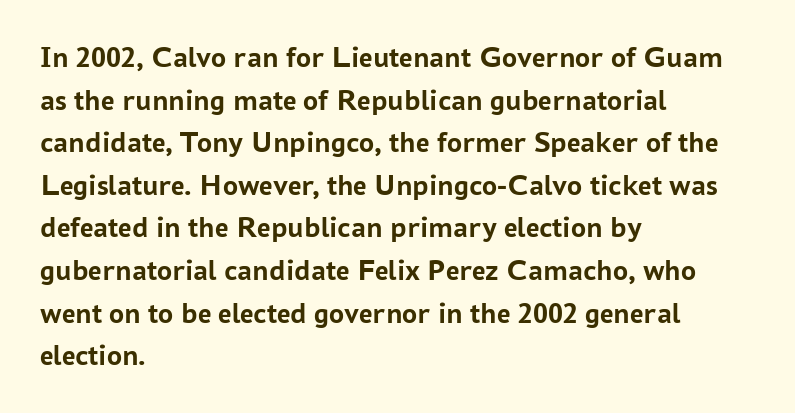
Q: Is the text bold? A: Yes.
Q: Is the text italic (slanted)? A: No, it is upright.
Q: Is the typeface a serif or a sans-serif typeface? A: Sans-serif.
Q: Is the text underlined? A: No.
Q: How is the paragraph aligned? A: Left-aligned.
Q: Is the spacing between letters normal or unusually wide? A: Normal.
Q: Is the spacing between lines tight, normal or loose? A: Normal.
Q: Width (condensed, normal, or wide)? A: Normal.
Q: Stroke contrast? A: Low.
Q: x-height? A: Medium.
Q: Monospaced? A: No.
